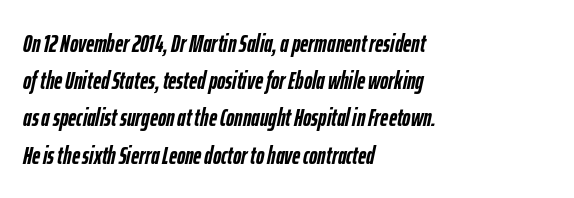
The image shows 25 px bold type, italic (leaning right); set left-aligned, normal line spacing (1.49x), normal letter spacing, not underlined.
